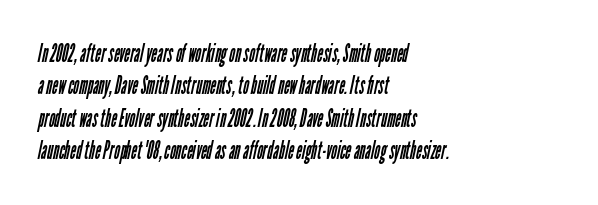
The image shows 25 px text type; set left-aligned, normal line spacing (1.3x), normal letter spacing, not underlined.
